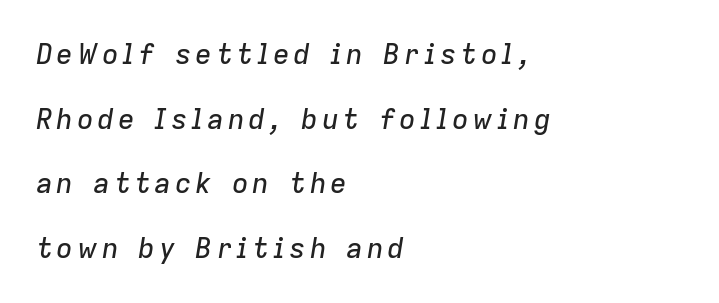
Varying glyph widths throughout — classic text-font behaviour. A clean baseline with only descenders dipping below it. The specimen reads as italic at a glance. Airy leading. Casual observation: everything's shoved over to the left.
